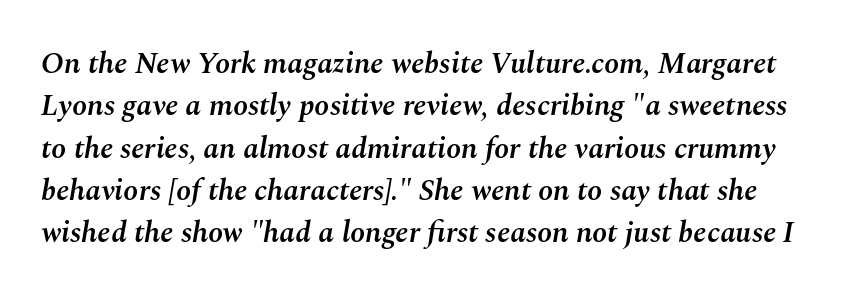
The image shows 30 px semibold type, italic (leaning right); set normal line spacing (1.41x), normal letter spacing, not underlined; medium stroke contrast and a medium x-height.
